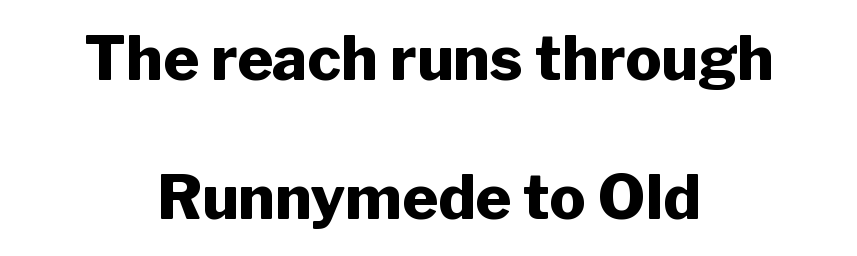
The image shows 61 px heavy sans-serif type, upright; set centered, loose line spacing (2.28x), normal letter spacing, not underlined; low stroke contrast and a medium x-height.
